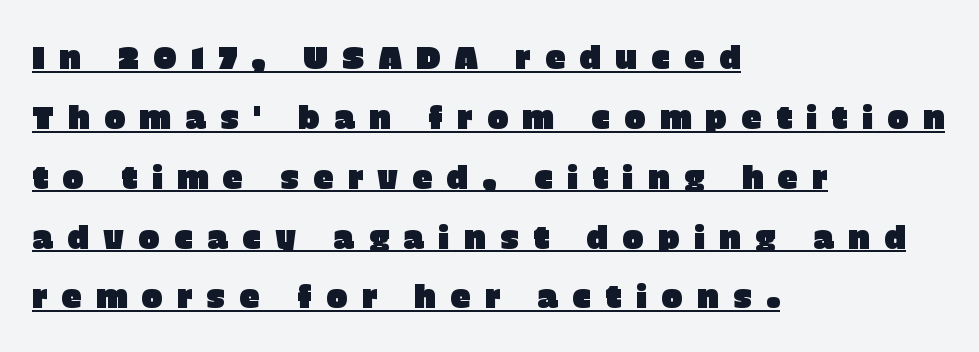
Posture: straight, roman, zero tilt. The sample's only ornament is a line tracing under the words. Think of a printed novel: that variable character pitch is what you see here. These lines have a slow, spaced-out rhythm from letter to letter. I'd call this a sans setting — the letters go barefoot. The lines are quadded left.
